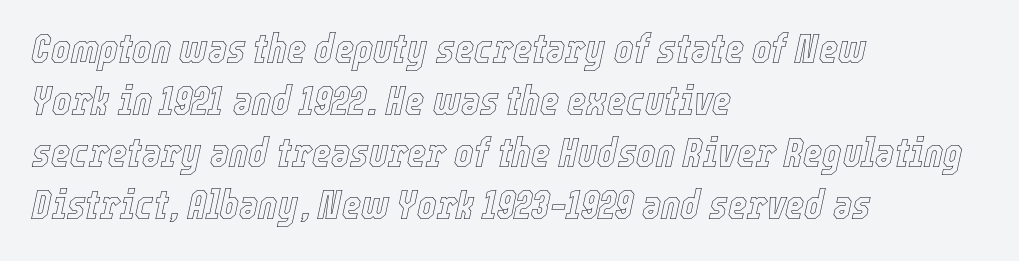
Q: Is the text italic (slanted)? A: Yes, it leans right by about 12 degrees.
Q: Is the text underlined? A: No.
Q: How is the paragraph aligned? A: Left-aligned.
Q: Is the spacing between letters normal or unusually wide? A: Normal.
Q: Is the spacing between lines tight, normal or loose? A: Normal.
Q: Width (condensed, normal, or wide)? A: Condensed.
Q: x-height? A: Medium.
Q: Monospaced? A: No.
